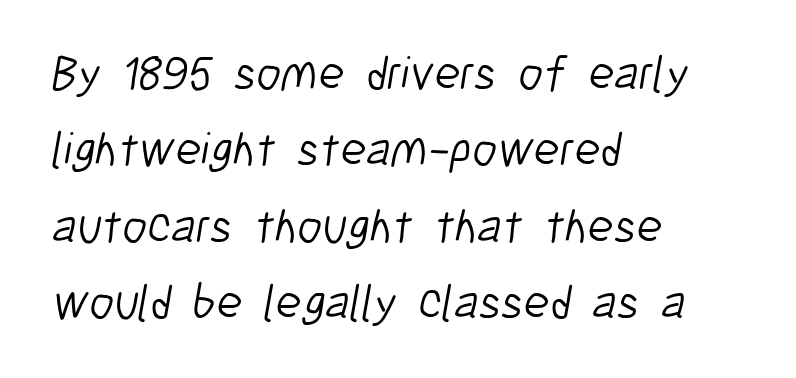
Q: Is the text bold? A: No.
Q: Is the typeface a serif or a sans-serif typeface? A: Sans-serif.
Q: Is the text underlined? A: No.
Q: How is the paragraph aligned? A: Left-aligned.
Q: Is the spacing between letters normal or unusually wide? A: Normal.
Q: Is the spacing between lines tight, normal or loose? A: Normal.
Q: Width (condensed, normal, or wide)? A: Condensed.
Q: Stroke contrast? A: Low.
Q: x-height? A: Medium.
Q: Monospaced? A: No.
